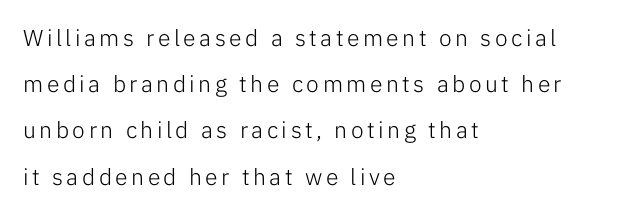
{"italic": "no", "bold": "no", "underline": "no", "align": "left", "line_spacing": "loose", "line_spacing_ratio": 2.01, "glyph_px": 23}
